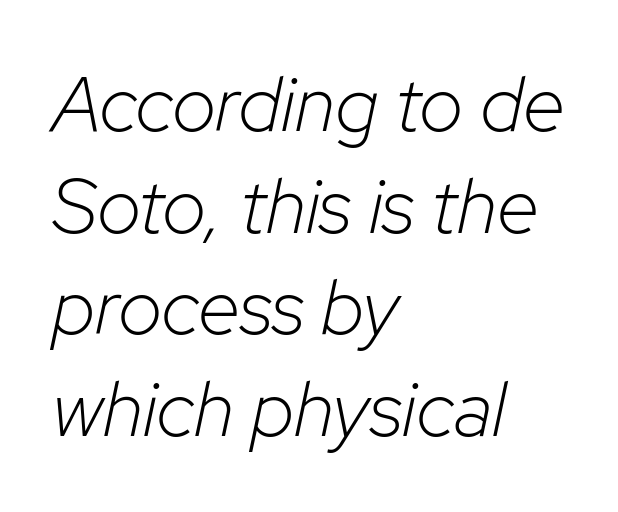
The image shows 77 px light type, italic (leaning right); set left-aligned, normal line spacing (1.32x), normal letter spacing, not underlined; low stroke contrast and a medium x-height.
